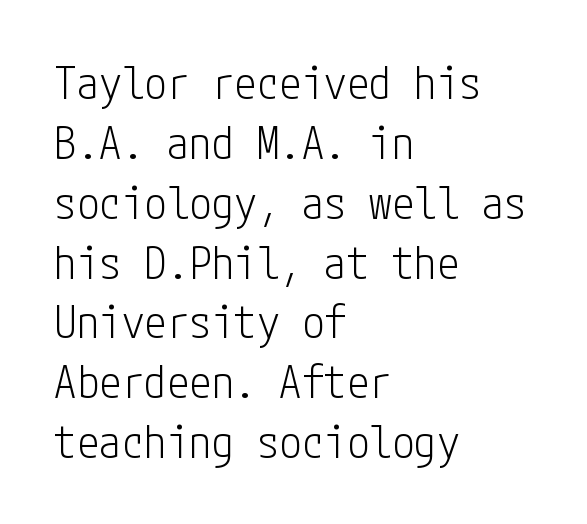
Layout note: lines flush left. Line spacing here is normal. The characters are drawn with everyday or finer stroke widths. Nobody touched the tracking dial on this one. Clear beneath every line of the passage. I'd call this a sans setting — the letters go barefoot.
